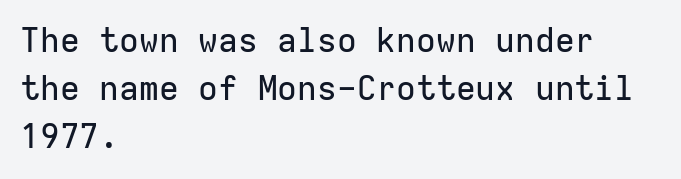
The image shows 33 px sans-serif type, upright, monospaced; set left-aligned, normal line spacing (1.46x), normal letter spacing, not underlined; low stroke contrast and a medium x-height.
